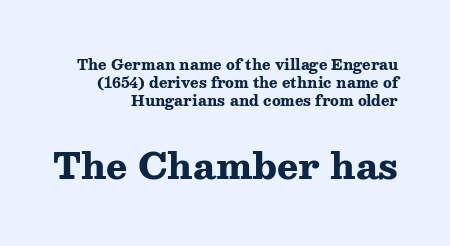
Q: Is the text bold? A: Yes.
Q: Is the text italic (slanted)? A: No, it is upright.
Q: Is the typeface a serif or a sans-serif typeface? A: Serif.
Q: Is the text underlined? A: No.
Q: How is the paragraph aligned? A: Right-aligned.
Q: Is the spacing between letters normal or unusually wide? A: Normal.
Q: Is the spacing between lines tight, normal or loose? A: Normal.
Q: Which block of text is set in a larger size, the first (top) or the second (bottom)? A: The second (bottom) one.
Q: Width (condensed, normal, or wide)? A: Wide.
Q: Stroke contrast? A: Medium.
Q: x-height? A: Medium.
Q: Monospaced? A: No.
